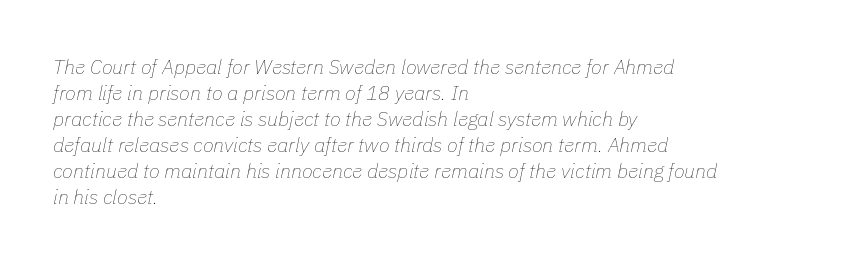
Q: Is the text bold? A: No.
Q: Is the text italic (slanted)? A: Yes, it leans right by about 11 degrees.
Q: Is the text underlined? A: No.
Q: How is the paragraph aligned? A: Left-aligned.
Q: Is the spacing between letters normal or unusually wide? A: Normal.
Q: Is the spacing between lines tight, normal or loose? A: Normal.
